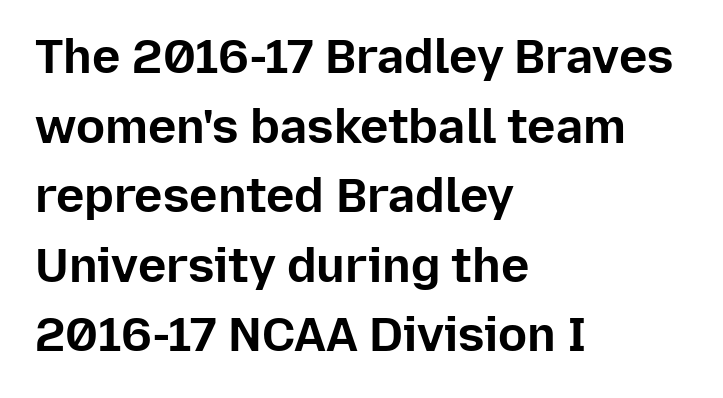
{"serif": "no", "italic": "no", "bold": "yes", "weight": "bold", "width": "normal", "stroke_contrast": "low", "x_height": "medium", "monospaced": "no", "underline": "no", "align": "left", "line_spacing": "normal", "line_spacing_ratio": 1.45, "letter_spacing": "normal", "letter_spacing_em": 0.0, "glyph_px": 48}
